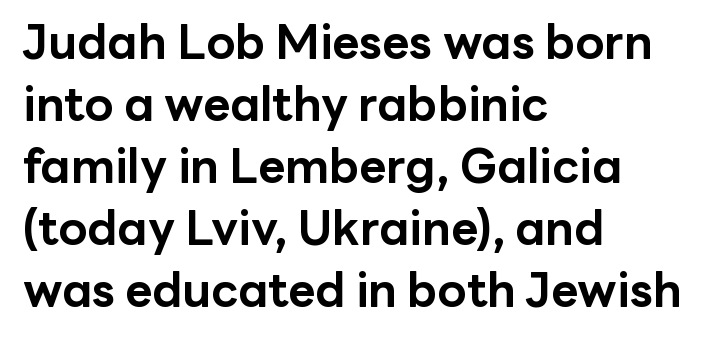
Q: Is the text bold? A: Yes.
Q: Is the text italic (slanted)? A: No, it is upright.
Q: Is the typeface a serif or a sans-serif typeface? A: Sans-serif.
Q: Is the text underlined? A: No.
Q: How is the paragraph aligned? A: Left-aligned.
Q: Is the spacing between letters normal or unusually wide? A: Normal.
Q: Is the spacing between lines tight, normal or loose? A: Normal.
Q: Width (condensed, normal, or wide)? A: Normal.
Q: Stroke contrast? A: Low.
Q: x-height? A: Medium.
Q: Monospaced? A: No.
